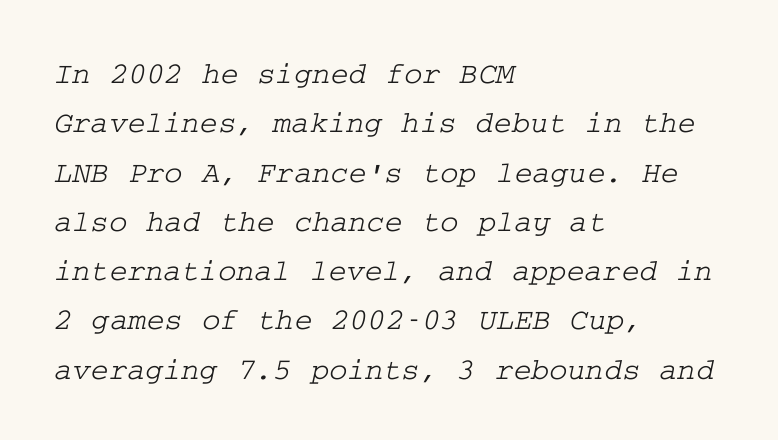
The image shows 31 px wide serif type; set left-aligned, normal line spacing (1.59x), normal letter spacing, not underlined; low stroke contrast and a medium x-height.
